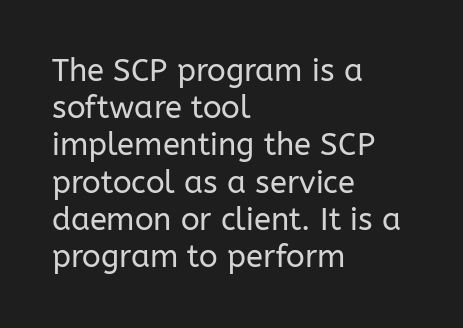
The image shows 31 px regular-weight sans-serif type, upright; set left-aligned, line spacing 1.2x, normal letter spacing, not underlined; low stroke contrast and a medium x-height.
